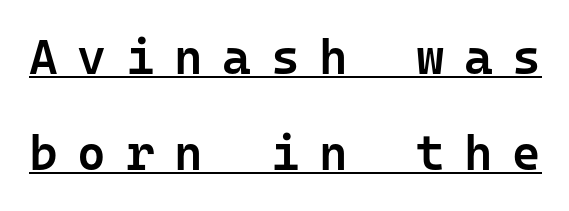
A great deal of white space separates one row of letters from the next. Does the type have serifs? No, each stem ends abruptly. Between one letter and the next there's a generous, obvious gap. What weight is shown? A semibold, between regular and bold. The specimen reads as upright at a glance. Does a line run under the words? Yes, clearly.
